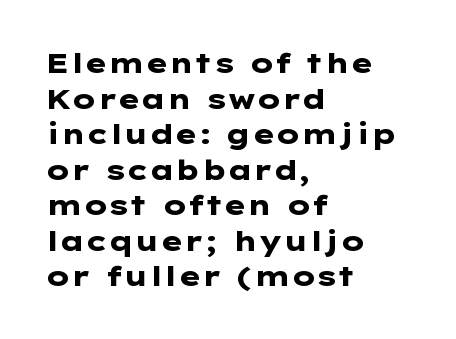
Q: Is the text bold? A: Yes.
Q: Is the text italic (slanted)? A: No, it is upright.
Q: Is the typeface a serif or a sans-serif typeface? A: Sans-serif.
Q: Is the text underlined? A: No.
Q: How is the paragraph aligned? A: Left-aligned.
Q: Is the spacing between letters normal or unusually wide? A: Normal.
Q: Is the spacing between lines tight, normal or loose? A: Normal.
Q: Width (condensed, normal, or wide)? A: Wide.
Q: Stroke contrast? A: Low.
Q: x-height? A: Medium.
